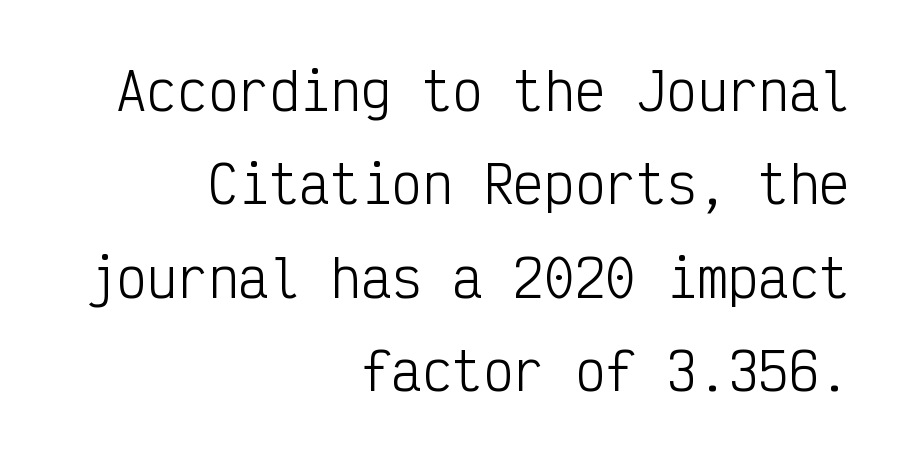
{"serif": "no", "italic": "no", "bold": "no", "weight": "light", "width": "condensed", "stroke_contrast": "low", "x_height": "medium", "monospaced": "yes", "underline": "no", "align": "right", "line_spacing_ratio": 1.83, "letter_spacing": "normal", "letter_spacing_em": 0.0, "glyph_px": 51}
